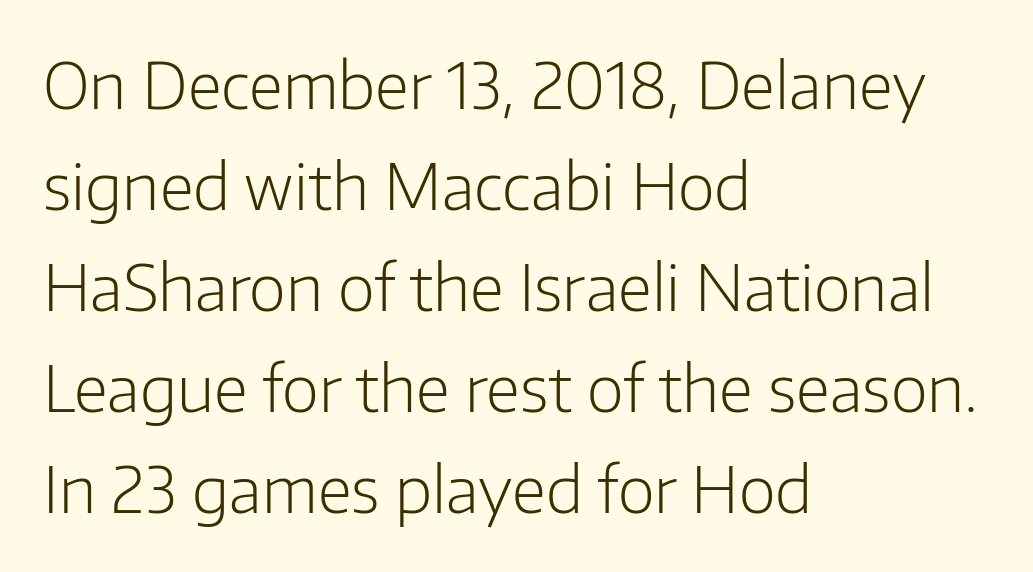
{"serif": "no", "italic": "no", "bold": "no", "weight": "light", "width": "normal", "stroke_contrast": "low", "x_height": "medium", "monospaced": "no", "underline": "no", "align": "left", "line_spacing": "normal", "line_spacing_ratio": 1.58, "letter_spacing": "normal", "letter_spacing_em": 0.0, "glyph_px": 64}
